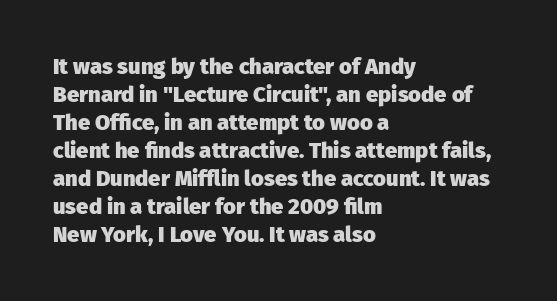
The axis of the letterforms is exactly vertical. Leftover space on each line is placed entirely after the last word. Each row of text sits above clean, open space. Students, note that the glyphs here touch the page at normal intervals.
